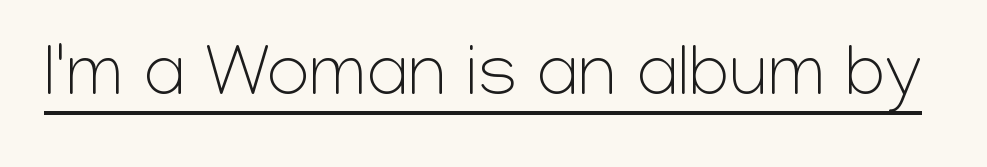
The rendering uses natural spacing where letterforms have individual widths. Counters stay open thanks to moderate or lighter strokes. Unlike italic type, these characters show no tilt at all. This rendering employs a face without finishing strokes, i.e., a sans-serif. Observe the ordinary spacing: letters are neighbours, not strangers. The rendered words wear a rule along their underside.
